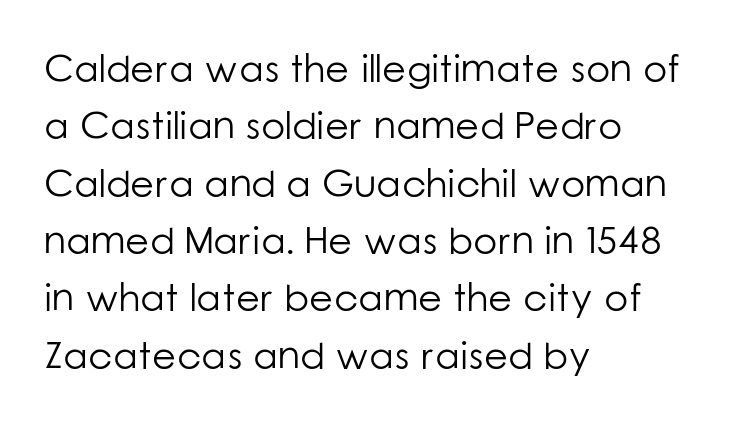
Honestly, the letter spacing is just normal — you wouldn't notice it. The font's upright variant was chosen for this text. This is not heavy type; no bold has been used. The font family rendered here belongs to the sans-serif group. Each letter keeps its own natural width here, so spacing adapts to shape.
